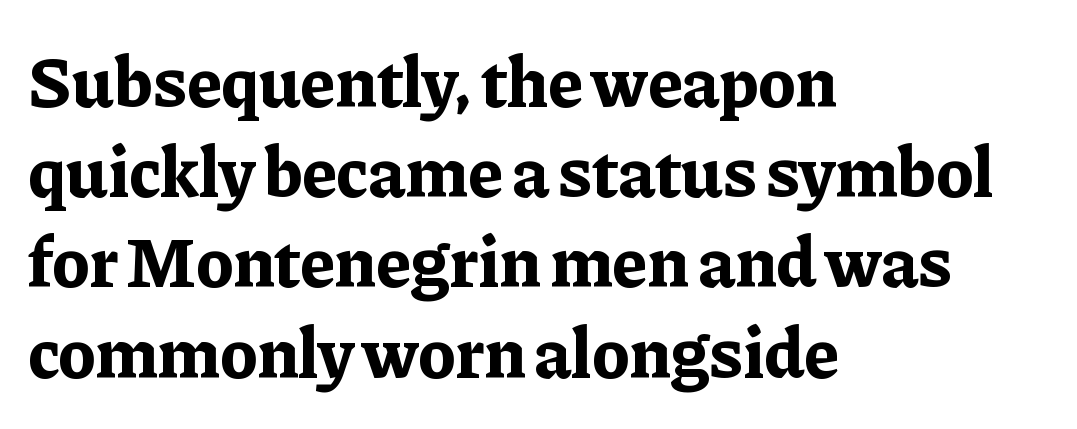
Q: Is the text bold? A: Yes.
Q: Is the text italic (slanted)? A: No, it is upright.
Q: Is the typeface a serif or a sans-serif typeface? A: Serif.
Q: Is the text underlined? A: No.
Q: How is the paragraph aligned? A: Left-aligned.
Q: Is the spacing between letters normal or unusually wide? A: Normal.
Q: Is the spacing between lines tight, normal or loose? A: Normal.
Q: Width (condensed, normal, or wide)? A: Normal.
Q: Stroke contrast? A: Low.
Q: x-height? A: Medium.
Q: Monospaced? A: No.
